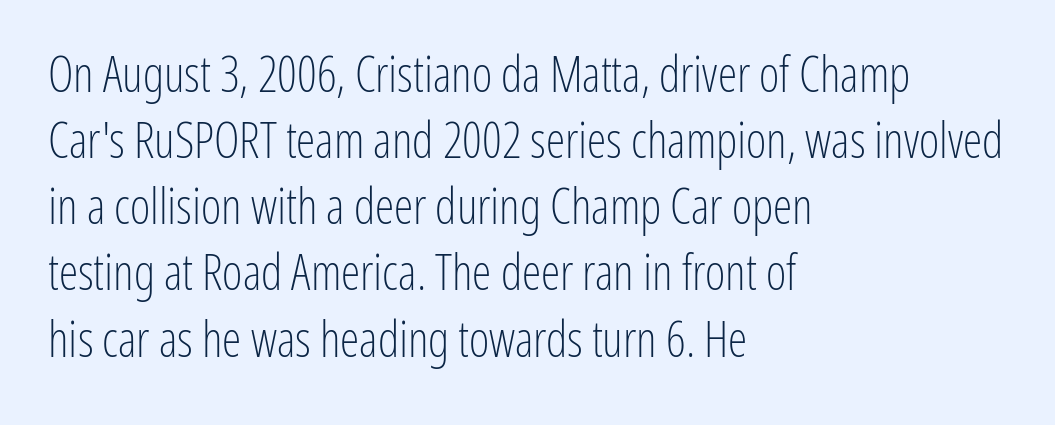
Notice how descenders clear the ascenders below comfortably — that's standard leading. Each row of text sits above clean, open space. The face used here is rendered with its standard letterfit. Rendered with straight, roman letterforms. Horizontal alignment here is leftward, the default for most running prose.
